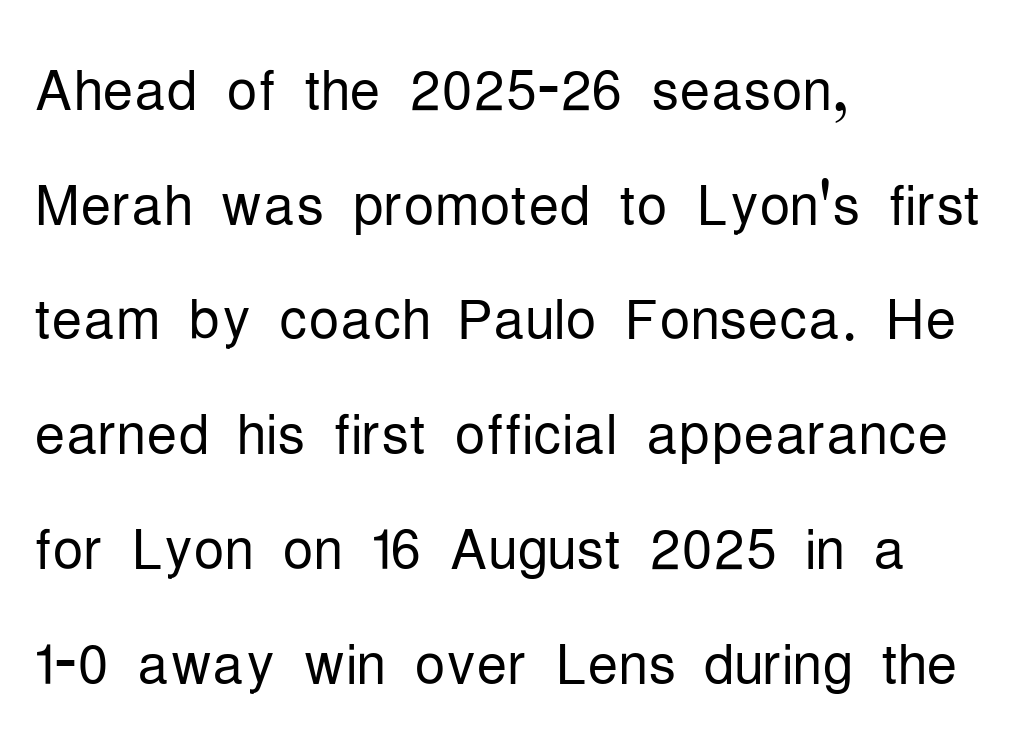
Q: Is the text bold? A: No.
Q: Is the text italic (slanted)? A: No, it is upright.
Q: Is the typeface a serif or a sans-serif typeface? A: Sans-serif.
Q: Is the text underlined? A: No.
Q: How is the paragraph aligned? A: Left-aligned.
Q: Is the spacing between letters normal or unusually wide? A: Normal.
Q: Is the spacing between lines tight, normal or loose? A: Normal.
Q: Width (condensed, normal, or wide)? A: Condensed.
Q: Stroke contrast? A: Low.
Q: x-height? A: Medium.
Q: Monospaced? A: No.
